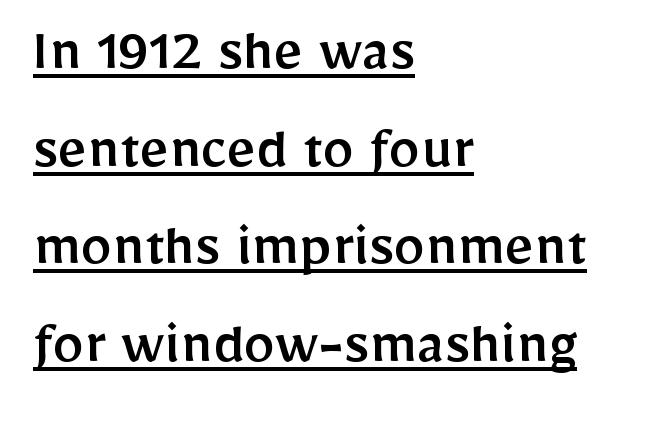
{"serif": "no", "italic": "no", "width": "normal", "stroke_contrast": "low", "x_height": "medium", "monospaced": "no", "underline": "yes", "align": "left", "line_spacing": "normal", "line_spacing_ratio": 1.55, "letter_spacing": "normal", "letter_spacing_em": 0.0, "glyph_px": 63}
